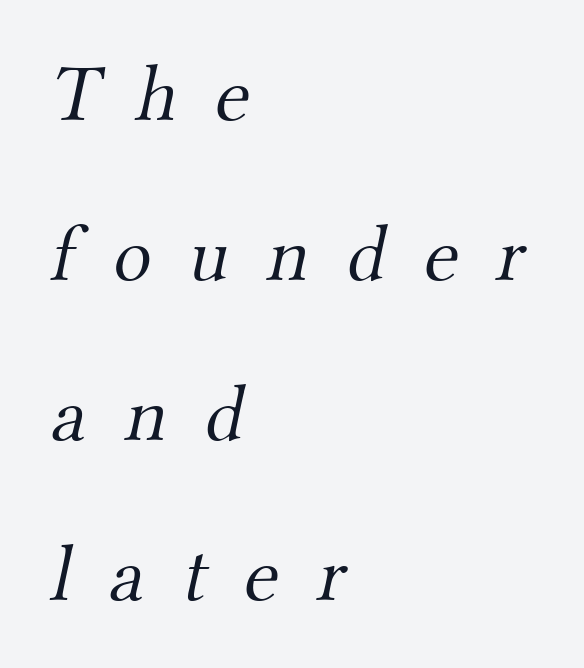
Q: Is the text bold? A: No.
Q: Is the typeface a serif or a sans-serif typeface? A: Serif.
Q: Is the text underlined? A: No.
Q: How is the paragraph aligned? A: Left-aligned.
Q: Is the spacing between letters normal or unusually wide? A: Unusually wide.
Q: Is the spacing between lines tight, normal or loose? A: Loose.
Q: Width (condensed, normal, or wide)? A: Normal.
Q: Stroke contrast? A: Medium.
Q: x-height? A: Small.
Q: Monospaced? A: No.
